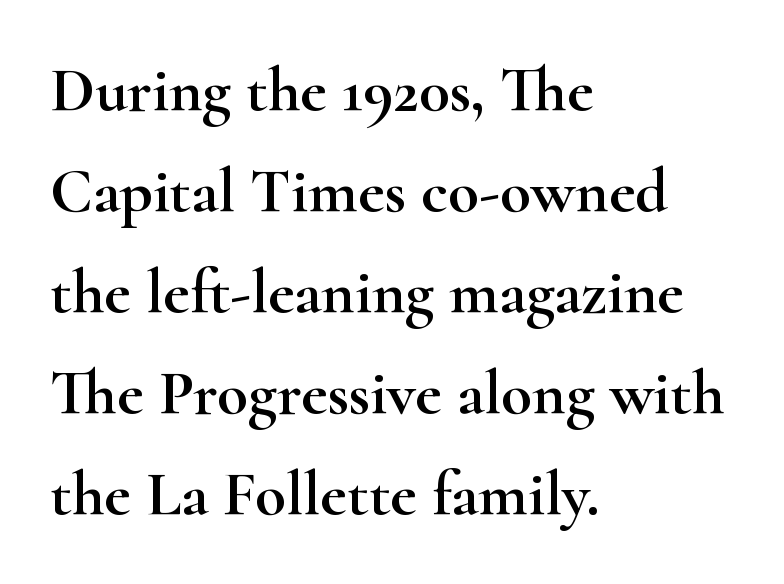
The image shows 64 px wide serif type, upright; set left-aligned, normal line spacing (1.58x), normal letter spacing, not underlined; high stroke contrast and a small x-height.
